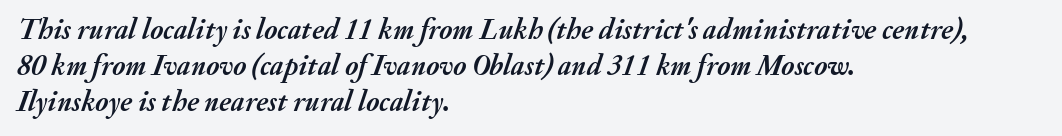
{"italic": "yes", "lean": "right", "slant_degrees": 20, "bold": "yes", "weight": "semibold", "width": "normal", "stroke_contrast": "medium", "x_height": "small", "monospaced": "no", "underline": "no", "align": "left", "line_spacing_ratio": 1.24, "letter_spacing": "normal", "letter_spacing_em": 0.0, "glyph_px": 29}
